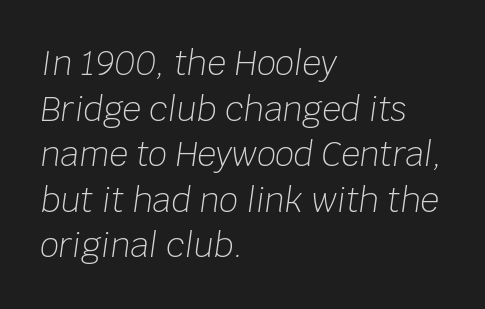
Q: Is the text bold? A: No.
Q: Is the text italic (slanted)? A: Yes, it leans right by about 8 degrees.
Q: Is the text underlined? A: No.
Q: How is the paragraph aligned? A: Left-aligned.
Q: Is the spacing between letters normal or unusually wide? A: Normal.
Q: Is the spacing between lines tight, normal or loose? A: Normal.
Q: Width (condensed, normal, or wide)? A: Normal.
Q: Stroke contrast? A: Low.
Q: x-height? A: Large.
Q: Monospaced? A: No.
